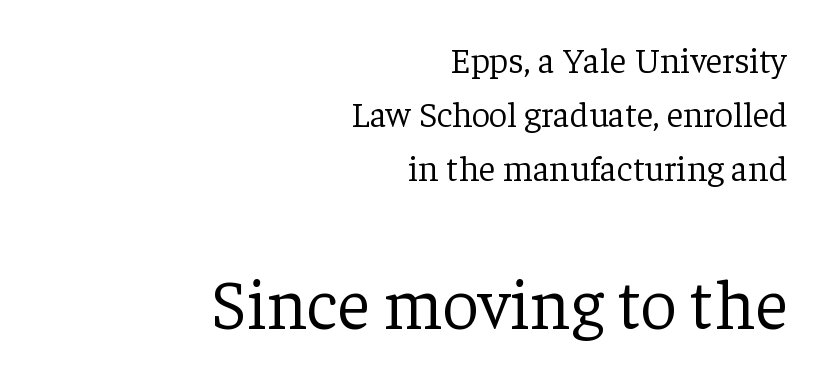
The image shows 71 px light serif type, upright; set right-aligned, normal line spacing (1.5x), normal letter spacing, not underlined; the second (bottom) block is 1.97x larger; low stroke contrast and a medium x-height.
